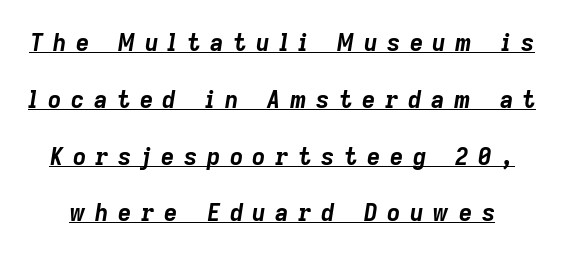
The string is rendered with underlining switched on. Look at the stroke-to-counter ratio: heavy, a bold. Notice the wide empty band between every row — that's loose leading. Here the glyphs are tracked loosely, breaking word shapes into spaced letters.
